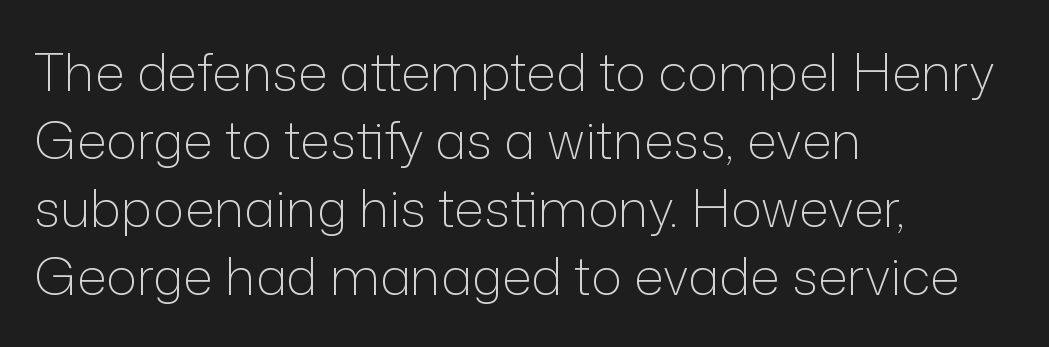
{"serif": "no", "italic": "no", "bold": "no", "weight": "light", "width": "normal", "stroke_contrast": "low", "x_height": "medium", "monospaced": "no", "underline": "no", "align": "left", "line_spacing": "normal", "line_spacing_ratio": 1.31, "letter_spacing": "normal", "letter_spacing_em": 0.0, "glyph_px": 52}
